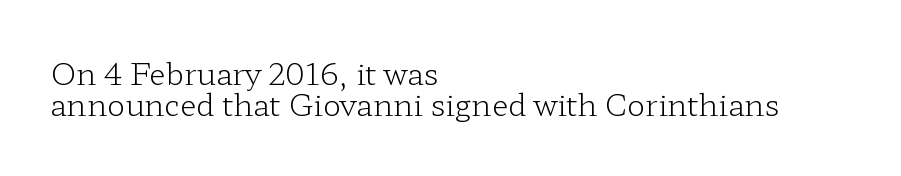
The specimen omits any rule beneath the text block's lines. You could not count columns in this text — the font is proportionally spaced. Compared with a centered layout, this one pins lines to the left instead. Quick note: not italic, upright. Summary of vertical rhythm: compact, with narrow interline spacing.
